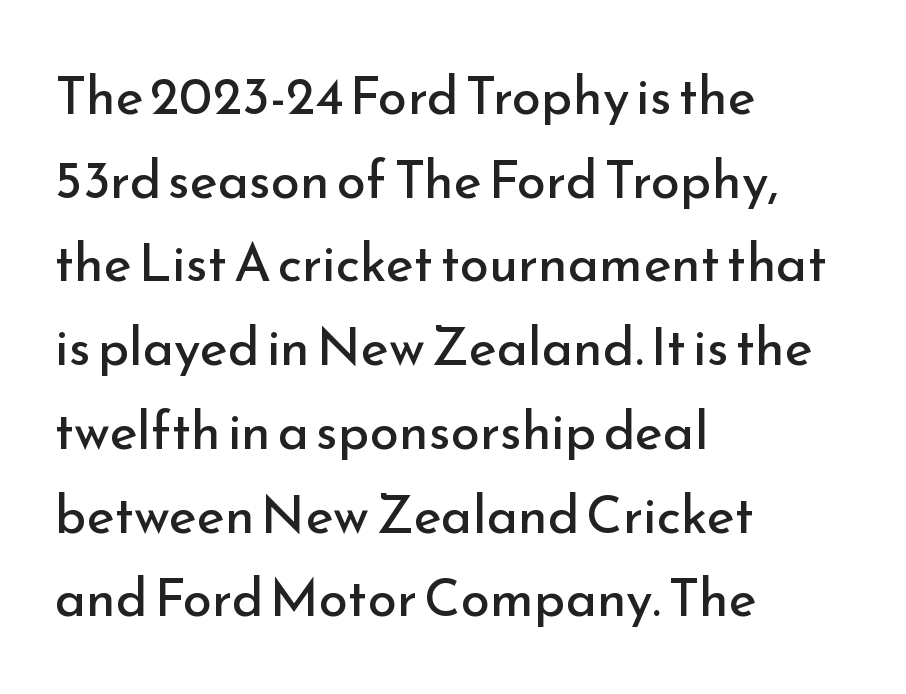
The image shows 53 px regular-weight sans-serif type, upright; set left-aligned, normal line spacing (1.58x), normal letter spacing, not underlined; low stroke contrast and a small x-height.
